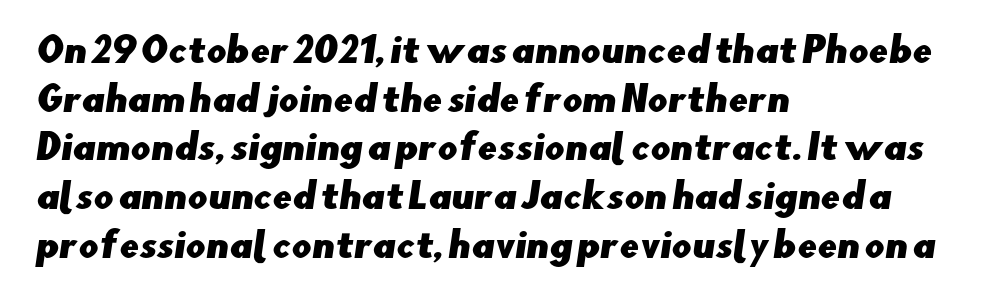
Q: Is the typeface a serif or a sans-serif typeface? A: Sans-serif.
Q: Is the text underlined? A: No.
Q: How is the paragraph aligned? A: Left-aligned.
Q: Is the spacing between letters normal or unusually wide? A: Normal.
Q: Is the spacing between lines tight, normal or loose? A: Normal.
Q: Width (condensed, normal, or wide)? A: Normal.
Q: Stroke contrast? A: Low.
Q: x-height? A: Small.
Q: Monospaced? A: No.
